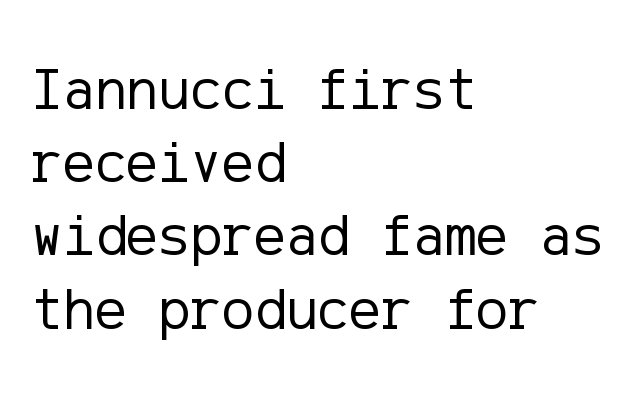
The zone under the glyphs is completely vacant. Does the copy run flush right? No — it runs flush left. Weight: in the light-to-regular range. The type family on display is of the sans-serif kind.
